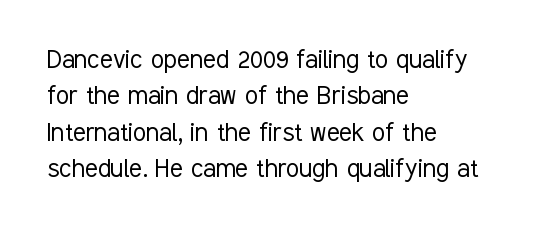
Q: Is the text bold? A: No.
Q: Is the text italic (slanted)? A: No, it is upright.
Q: Is the typeface a serif or a sans-serif typeface? A: Sans-serif.
Q: Is the text underlined? A: No.
Q: How is the paragraph aligned? A: Left-aligned.
Q: Is the spacing between letters normal or unusually wide? A: Normal.
Q: Width (condensed, normal, or wide)? A: Condensed.
Q: Stroke contrast? A: Low.
Q: x-height? A: Medium.
Q: Monospaced? A: No.
